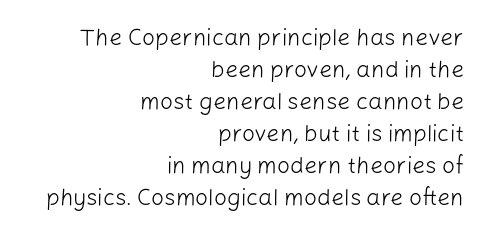
The gaps between neighbouring characters are ordinary and unremarkable. These lines were composed using upright roman letters. This rendering uses right alignment, leaving the left contour irregular. Horizontal bands of white between lines are of average thickness.
